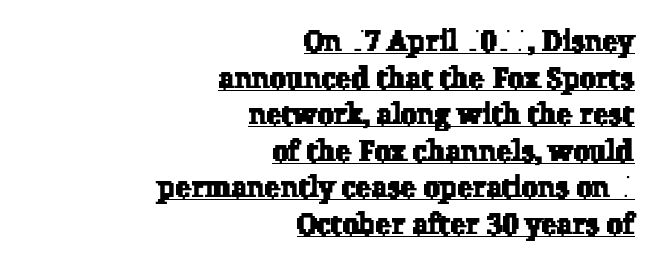
The image shows 29 px serif type; set right-aligned, normal line spacing (1.26x), normal letter spacing, underlined; low stroke contrast and a medium x-height.
